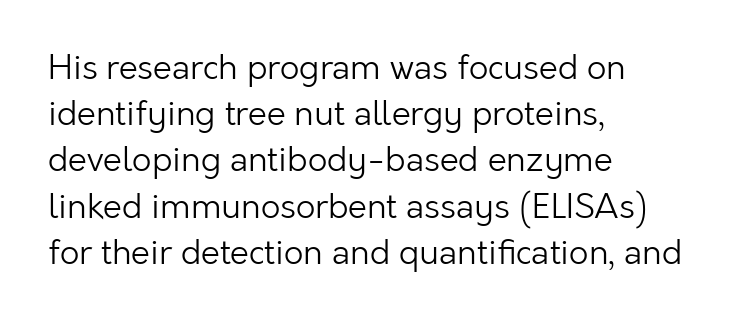
Here the designer chose a conventional face with non-uniform glyph widths. Compared with typical body copy, the letter spacing here is the same. Visually the block forms a straight wall on the left and a jagged coastline on the right. This sample keeps an unexceptional amount of space between lines. Stems here are at most as thick as an everyday book face.
